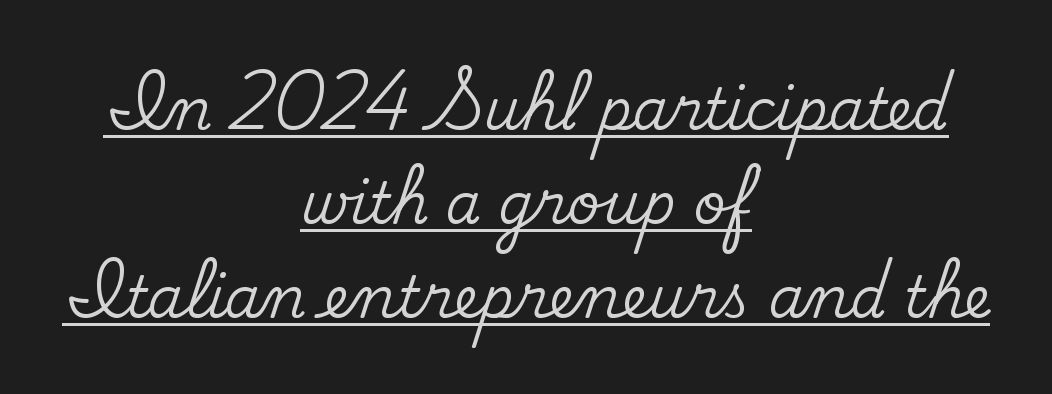
{"width": "normal", "stroke_contrast": "medium", "x_height": "small", "monospaced": "no", "underline": "yes", "align": "center", "line_spacing": "normal", "line_spacing_ratio": 1.65, "letter_spacing": "normal", "letter_spacing_em": 0.0, "glyph_px": 57}
